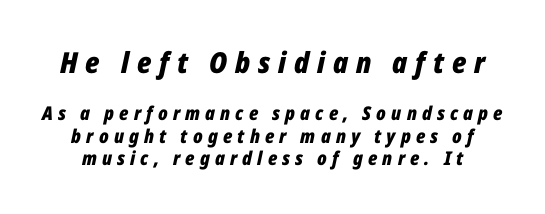
Q: Is the text bold? A: Yes.
Q: Is the text italic (slanted)? A: Yes, it leans right by about 12 degrees.
Q: Is the text underlined? A: No.
Q: Is the spacing between letters normal or unusually wide? A: Unusually wide.
Q: Which block of text is set in a larger size, the first (top) or the second (bottom)? A: The first (top) one.
Q: Width (condensed, normal, or wide)? A: Condensed.
Q: Stroke contrast? A: Low.
Q: x-height? A: Medium.
Q: Monospaced? A: No.
